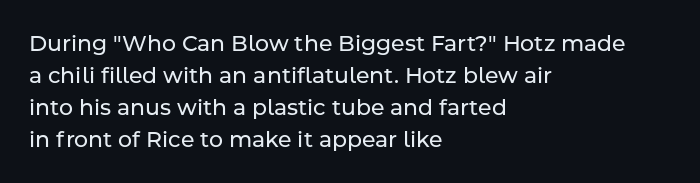
The image shows 22 px text type, upright; set left-aligned, normal line spacing (1.46x), normal letter spacing, not underlined.
